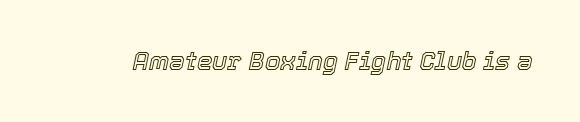
The image shows 25 px text type, italic (leaning right); set normal letter spacing, not underlined.
